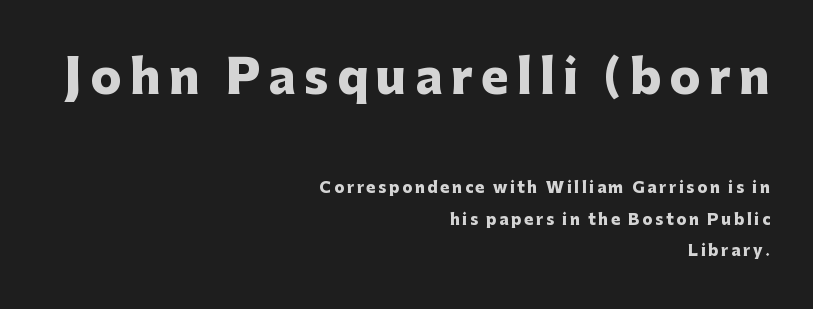
Visually the block forms a straight wall on the right and a jagged coastline on the left. Weight: bold. Italic? Not at all — the glyphs are vertical. Are there feet on the stems? There aren't — it's a sans. Whoever set this chose breathing room over compactness in the vertical rhythm.
